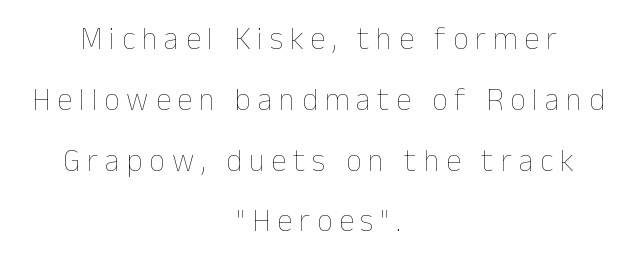
Q: Is the text bold? A: No.
Q: Is the text italic (slanted)? A: No, it is upright.
Q: Is the text underlined? A: No.
Q: How is the paragraph aligned? A: Centered.
Q: Is the spacing between letters normal or unusually wide? A: Unusually wide.
Q: Is the spacing between lines tight, normal or loose? A: Loose.
Q: Width (condensed, normal, or wide)? A: Normal.
Q: Stroke contrast? A: Low.
Q: x-height? A: Medium.
Q: Monospaced? A: No.
